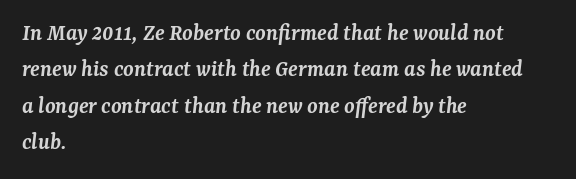
{"italic": "yes", "lean": "right", "slant_degrees": 7, "bold": "semi", "underline": "no", "align": "left", "line_spacing": "normal", "line_spacing_ratio": 1.52, "letter_spacing": "normal", "letter_spacing_em": 0.0, "glyph_px": 24}
